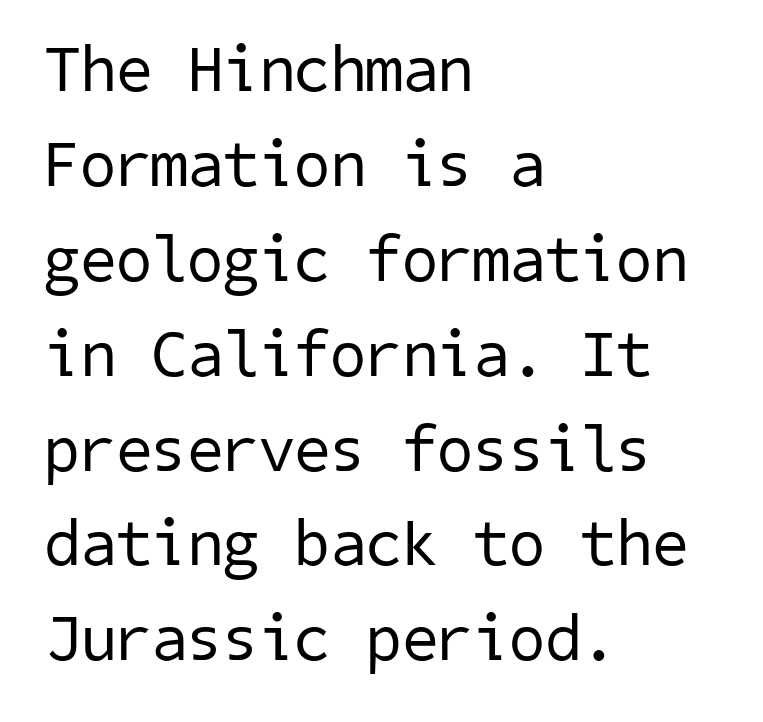
The image shows 65 px regular-weight sans-serif type; set left-aligned, normal line spacing (1.46x), normal letter spacing, not underlined; low stroke contrast and a medium x-height.
